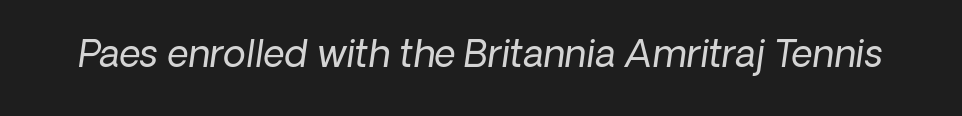
{"italic": "yes", "lean": "right", "slant_degrees": 8, "bold": "no", "weight": "regular", "width": "normal", "stroke_contrast": "low", "x_height": "medium", "monospaced": "no", "underline": "no", "letter_spacing": "normal", "letter_spacing_em": 0.0, "glyph_px": 37}
